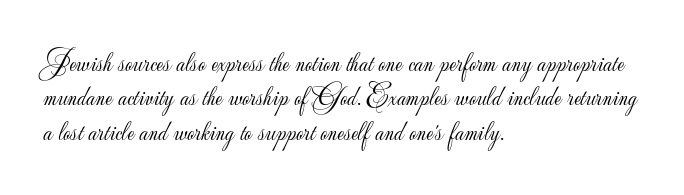
The image shows 28 px light sans-serif type; set left-aligned, line spacing 1.23x, normal letter spacing, not underlined; low stroke contrast and a small x-height.
